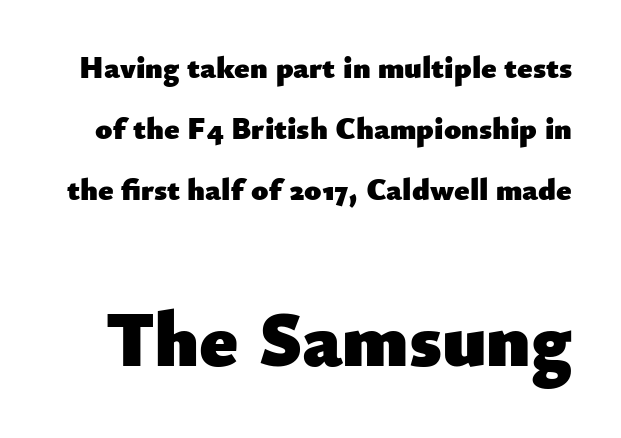
This rendering employs a face without finishing strokes, i.e., a sans-serif. Does the lettering tilt? It doesn't — this is upright. How would I describe the line gaps? Wide and relaxed. Compared with an ordinary text face, these strokes are far heavier — a full bold. Each row of text sits above clean, open space.
